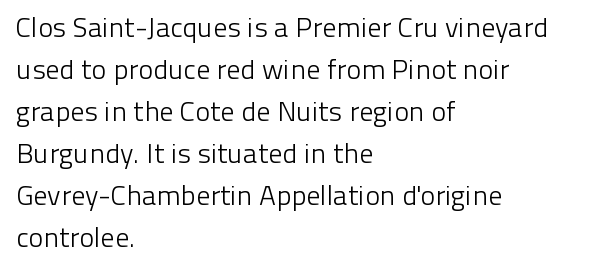
{"serif": "no", "italic": "no", "bold": "no", "weight": "light", "width": "normal", "stroke_contrast": "low", "x_height": "medium", "monospaced": "no", "underline": "no", "align": "left", "line_spacing": "normal", "line_spacing_ratio": 1.5, "letter_spacing": "normal", "letter_spacing_em": 0.0, "glyph_px": 28}
